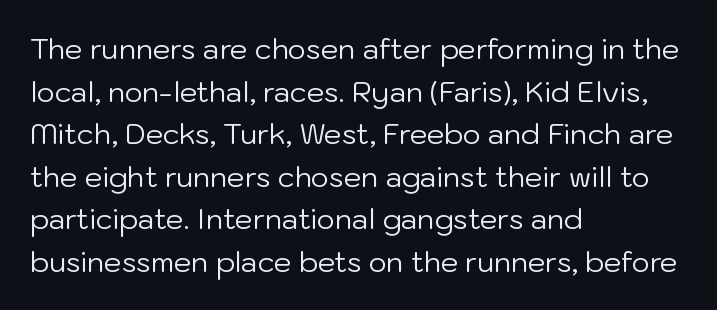
{"serif": "no", "italic": "no", "bold": "no", "weight": "regular", "width": "normal", "stroke_contrast": "low", "x_height": "medium", "monospaced": "no", "underline": "no", "align": "left", "line_spacing": "normal", "line_spacing_ratio": 1.52, "letter_spacing": "normal", "letter_spacing_em": 0.0, "glyph_px": 28}
